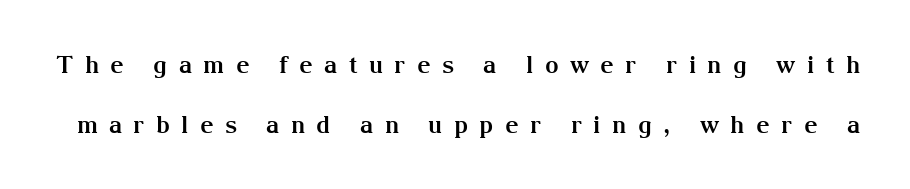
The image shows 24 px bold type, upright; set loose line spacing (2.48x), unusually wide letter spacing (+0.47 em), not underlined.
